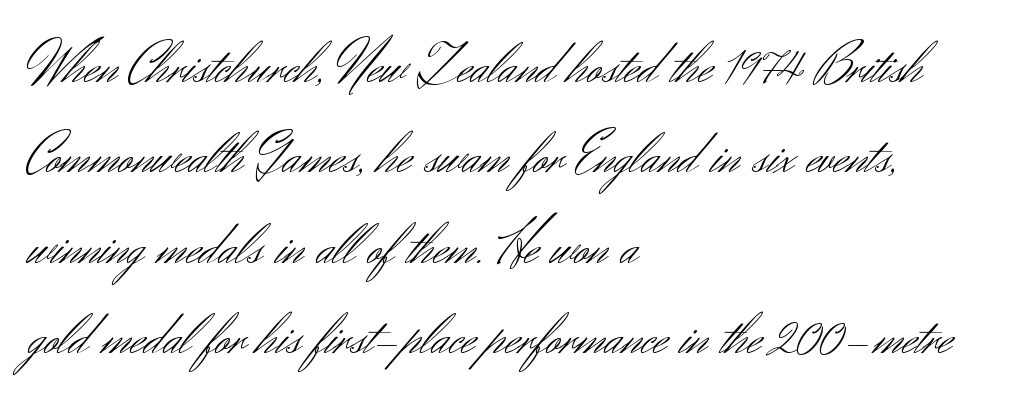
{"serif": "no", "bold": "no", "weight": "light", "width": "normal", "stroke_contrast": "medium", "x_height": "small", "monospaced": "no", "underline": "no", "align": "left", "line_spacing": "normal", "line_spacing_ratio": 1.53, "letter_spacing": "normal", "letter_spacing_em": 0.0, "glyph_px": 59}
